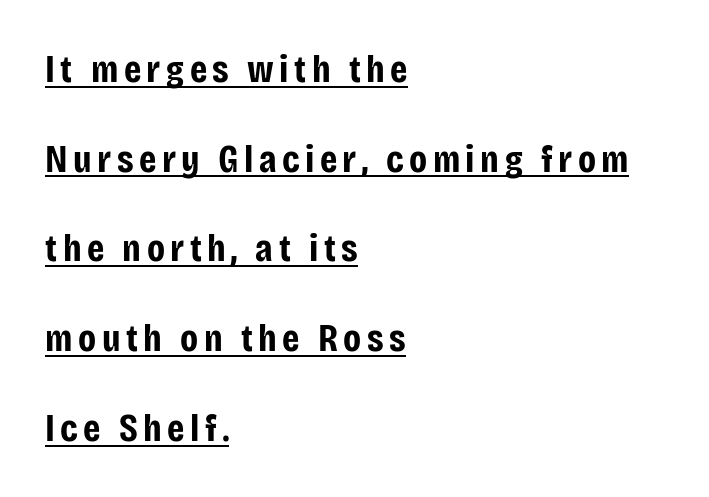
The image shows 39 px bold, condensed sans-serif type, upright; set left-aligned, loose line spacing (2.3x), underlined; low stroke contrast and a large x-height.
